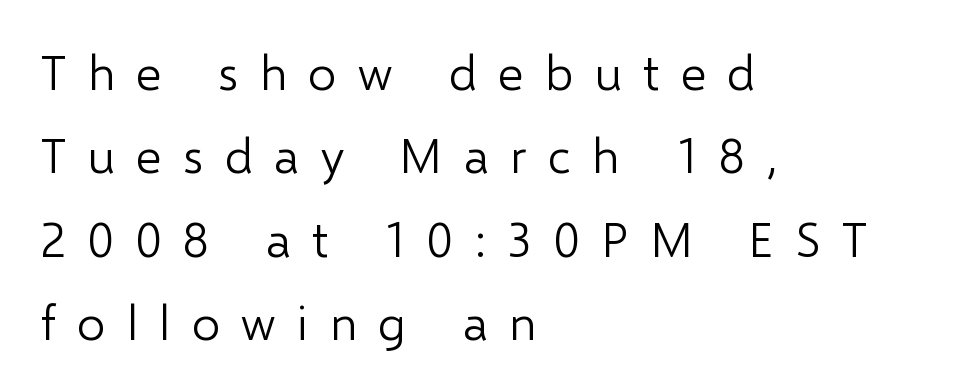
Q: Is the text bold? A: No.
Q: Is the text italic (slanted)? A: No, it is upright.
Q: Is the typeface a serif or a sans-serif typeface? A: Sans-serif.
Q: Is the text underlined? A: No.
Q: How is the paragraph aligned? A: Left-aligned.
Q: Is the spacing between letters normal or unusually wide? A: Unusually wide.
Q: Is the spacing between lines tight, normal or loose? A: Normal.
Q: Width (condensed, normal, or wide)? A: Normal.
Q: Stroke contrast? A: Low.
Q: x-height? A: Medium.
Q: Monospaced? A: No.
